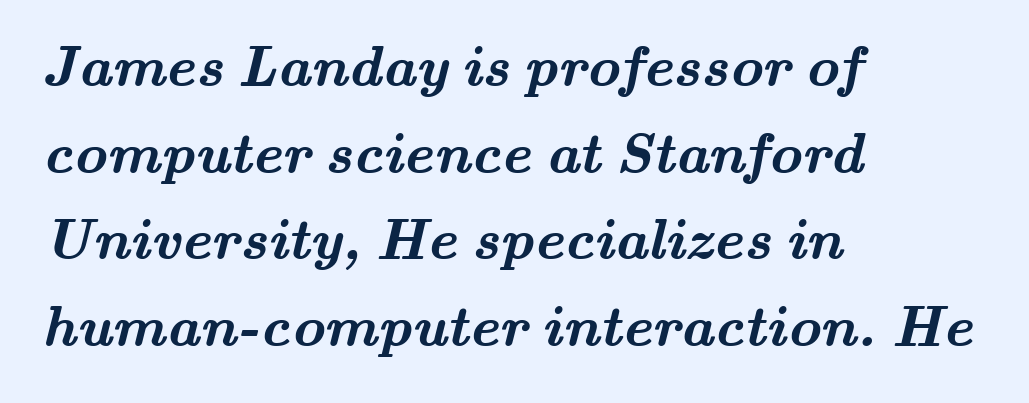
The image shows 57 px semibold, wide serif type; set left-aligned, normal line spacing (1.52x), normal letter spacing, not underlined; medium stroke contrast and a small x-height.
